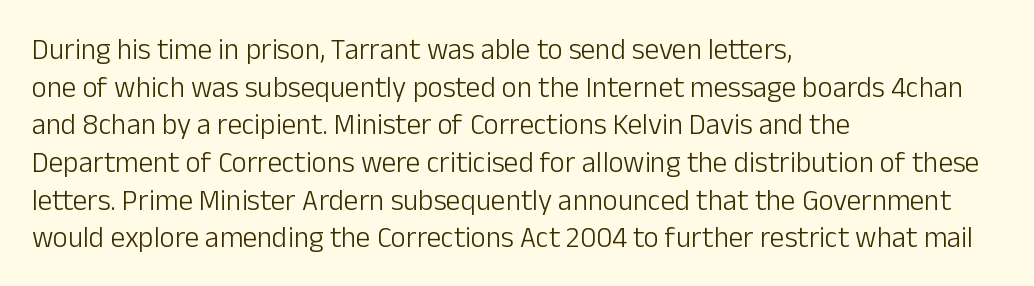
{"serif": "no", "italic": "no", "bold": "no", "weight": "light", "width": "normal", "stroke_contrast": "low", "x_height": "medium", "monospaced": "no", "underline": "no", "align": "left", "line_spacing": "normal", "line_spacing_ratio": 1.3, "letter_spacing": "normal", "letter_spacing_em": 0.0, "glyph_px": 29}
